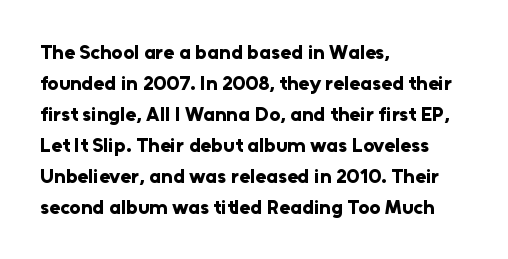
{"italic": "no", "bold": "yes", "underline": "no", "align": "left", "line_spacing": "normal", "line_spacing_ratio": 1.55, "letter_spacing": "normal", "letter_spacing_em": 0.0, "glyph_px": 20}
